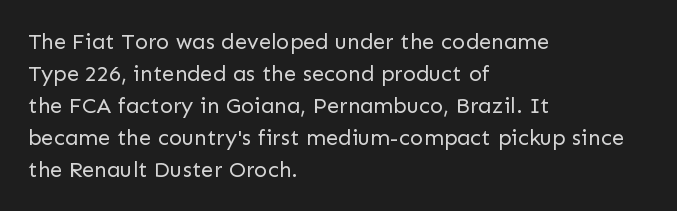
This sample uses an upright cut, with every glyph sitting square on the baseline. Check the space under the baseline: it is left empty. These lines are set flush left with a ragged right edge. Weight: not bold — regular or lighter.
